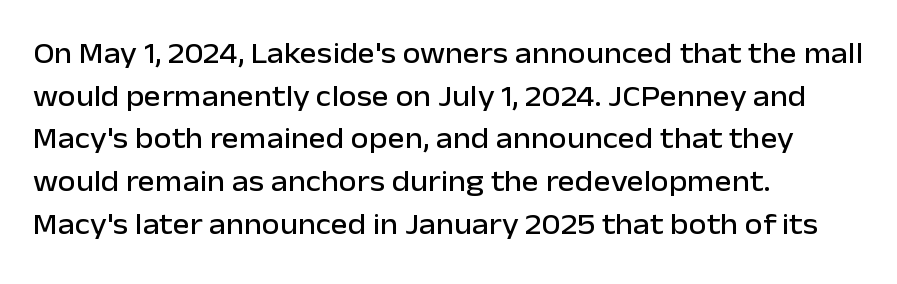
The image shows 29 px sans-serif type, upright; set left-aligned, normal line spacing (1.47x), normal letter spacing, not underlined; low stroke contrast and a medium x-height.
